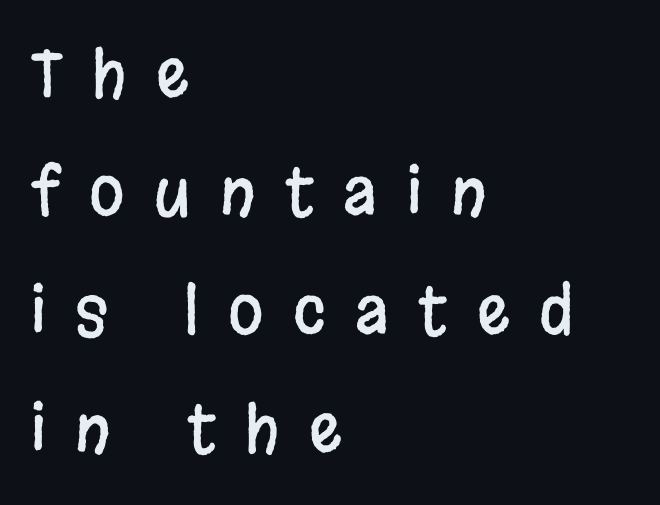
{"serif": "no", "italic": "no", "width": "condensed", "stroke_contrast": "low", "x_height": "large", "monospaced": "no", "underline": "no", "align": "left", "line_spacing_ratio": 1.85, "letter_spacing": "wide", "letter_spacing_em": 0.46, "glyph_px": 64}
